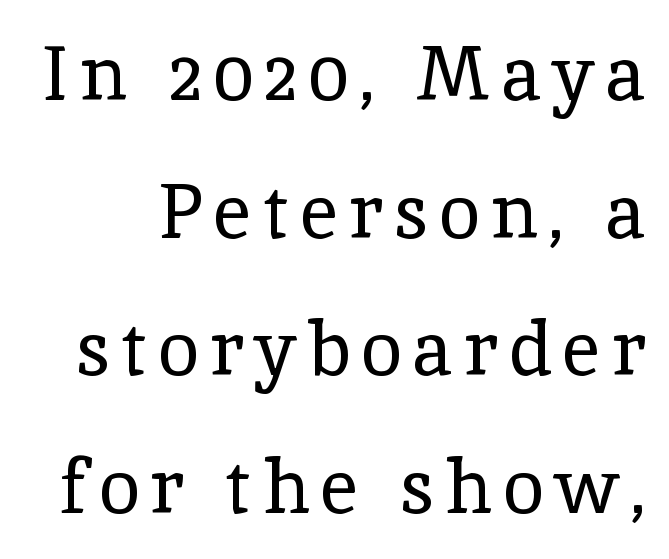
{"serif": "yes", "italic": "no", "bold": "no", "weight": "regular", "width": "normal", "x_height": "medium", "monospaced": "no", "underline": "no", "line_spacing_ratio": 1.81, "glyph_px": 76}
